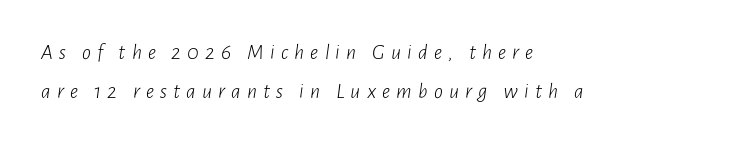
Q: Is the text bold? A: No.
Q: Is the text italic (slanted)? A: Yes, it leans right by about 7 degrees.
Q: Is the text underlined? A: No.
Q: How is the paragraph aligned? A: Left-aligned.
Q: Is the spacing between letters normal or unusually wide? A: Unusually wide.
